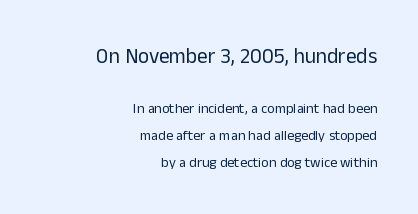
Q: Is the text bold? A: No.
Q: Is the text italic (slanted)? A: No, it is upright.
Q: Is the text underlined? A: No.
Q: How is the paragraph aligned? A: Right-aligned.
Q: Is the spacing between letters normal or unusually wide? A: Normal.
Q: Is the spacing between lines tight, normal or loose? A: Loose.
Q: Which block of text is set in a larger size, the first (top) or the second (bottom)? A: The first (top) one.
